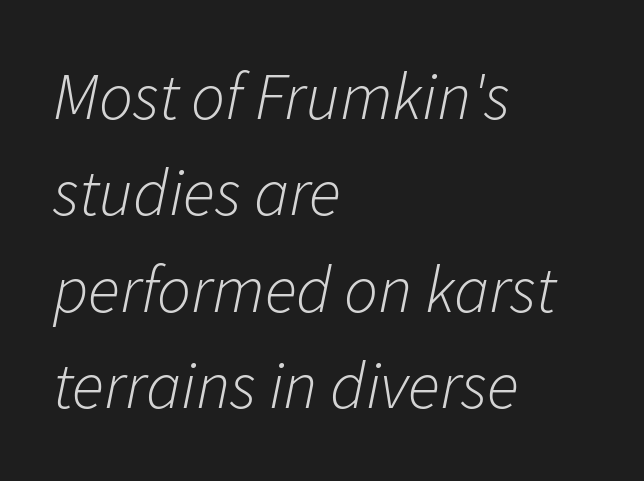
{"italic": "yes", "lean": "right", "slant_degrees": 11, "bold": "no", "weight": "light", "width": "normal", "stroke_contrast": "low", "x_height": "medium", "monospaced": "no", "underline": "no", "align": "left", "line_spacing": "normal", "line_spacing_ratio": 1.44, "letter_spacing": "normal", "letter_spacing_em": 0.0, "glyph_px": 67}
